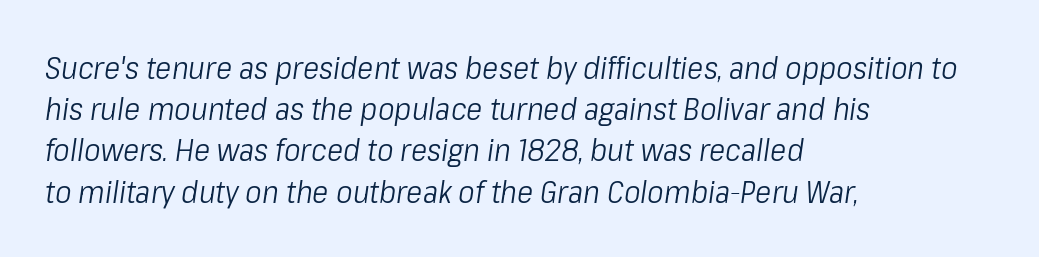
No letter is thick-stroked: the sample isn't bold. Between one letter and the next there's only the usual sliver of space. The typesetter chose a ragged-right arrangement here. Looking at the ascenders, they clearly lean. The string is rendered with underlining switched off. Do the characters align in a grid? No, the font is proportional.
